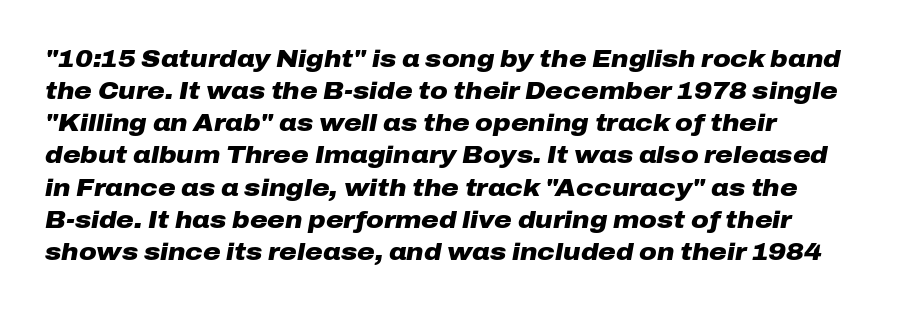
Q: Is the text bold? A: Yes.
Q: Is the text italic (slanted)? A: Yes, it leans right by about 10 degrees.
Q: Is the text underlined? A: No.
Q: Is the spacing between letters normal or unusually wide? A: Normal.
Q: Is the spacing between lines tight, normal or loose? A: Normal.
